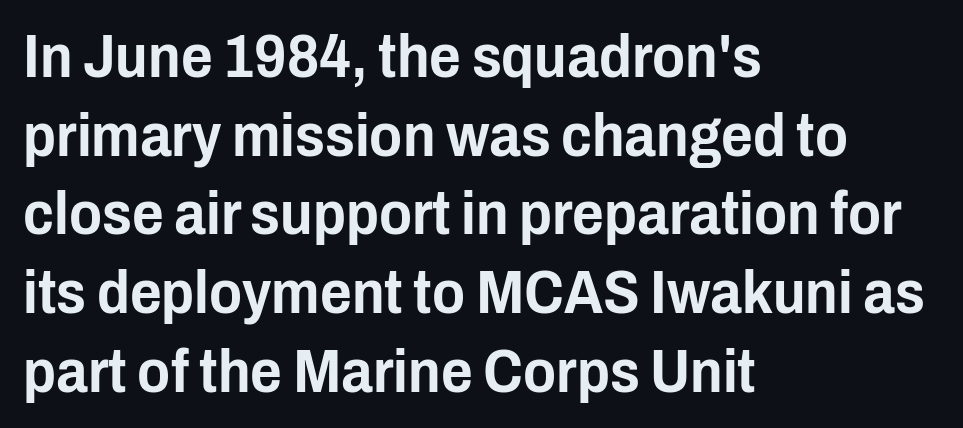
The image shows 61 px condensed sans-serif type, upright; set left-aligned, normal line spacing (1.29x), normal letter spacing, not underlined; low stroke contrast and a medium x-height.
